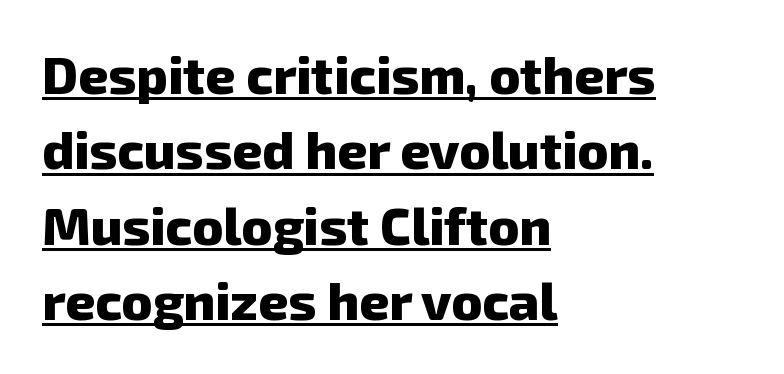
{"serif": "no", "bold": "yes", "weight": "heavy", "width": "normal", "stroke_contrast": "low", "x_height": "medium", "monospaced": "no", "underline": "yes", "align": "left", "line_spacing": "normal", "line_spacing_ratio": 1.45, "letter_spacing": "normal", "letter_spacing_em": 0.0, "glyph_px": 52}
